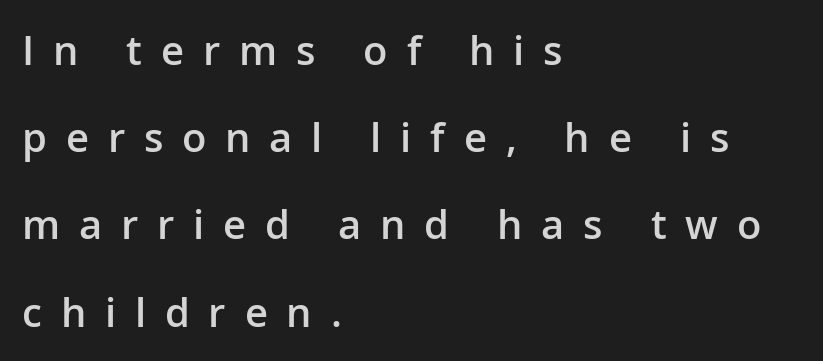
The image shows 40 px semibold sans-serif type, upright; set left-aligned, loose line spacing (2.18x), unusually wide letter spacing (+0.47 em), not underlined; low stroke contrast and a medium x-height.
